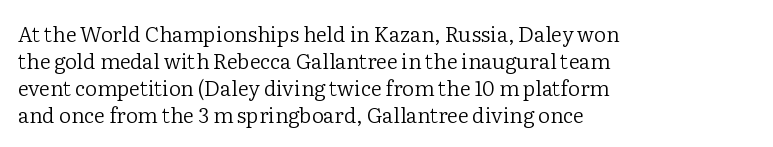
These lines keep a tight, regular rhythm from letter to letter. The rows are spaced the way most documents space them. Nothing heavy about these letters — not bold at all. A roman cut, with each character standing at attention. Check under the words: just untouched page. All the whitespace from short lines collects on the right.
